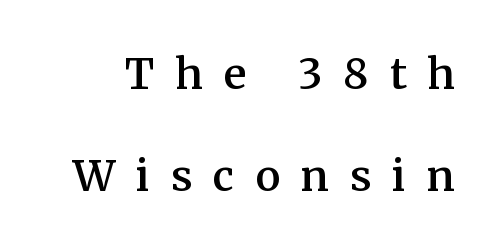
Q: Is the text bold? A: Semi-bold.
Q: Is the text italic (slanted)? A: No, it is upright.
Q: Is the typeface a serif or a sans-serif typeface? A: Serif.
Q: Is the text underlined? A: No.
Q: Is the spacing between letters normal or unusually wide? A: Unusually wide.
Q: Is the spacing between lines tight, normal or loose? A: Loose.
Q: Width (condensed, normal, or wide)? A: Normal.
Q: Stroke contrast? A: Medium.
Q: x-height? A: Medium.
Q: Monospaced? A: No.
